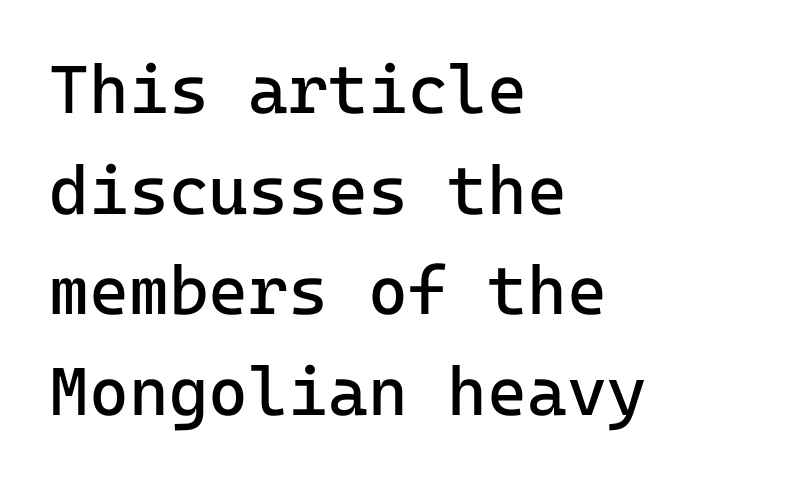
{"serif": "no", "italic": "no", "bold": "no", "weight": "regular", "width": "normal", "stroke_contrast": "low", "x_height": "medium", "monospaced": "yes", "underline": "no", "align": "left", "line_spacing": "normal", "line_spacing_ratio": 1.48, "letter_spacing": "normal", "letter_spacing_em": 0.0, "glyph_px": 68}
